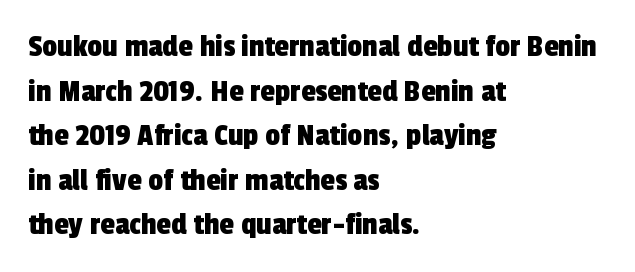
Q: Is the typeface a serif or a sans-serif typeface? A: Sans-serif.
Q: Is the text underlined? A: No.
Q: How is the paragraph aligned? A: Left-aligned.
Q: Is the spacing between letters normal or unusually wide? A: Normal.
Q: Is the spacing between lines tight, normal or loose? A: Normal.
Q: Width (condensed, normal, or wide)? A: Condensed.
Q: x-height? A: Medium.
Q: Monospaced? A: No.
